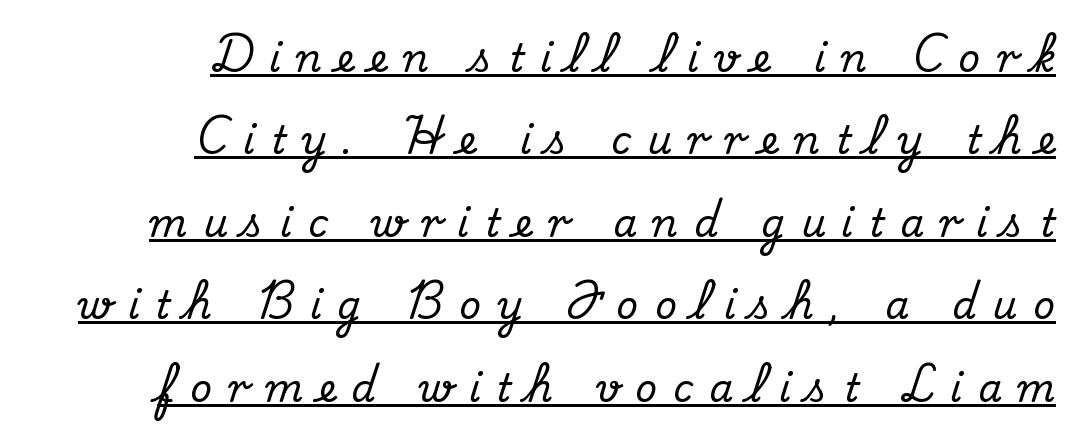
The words here are underlined. Is this a fixed-width face? No — the glyphs have proportional, varying widths. Typographically, this falls in the serif category. One glance says open: line gaps are wider than usual.
